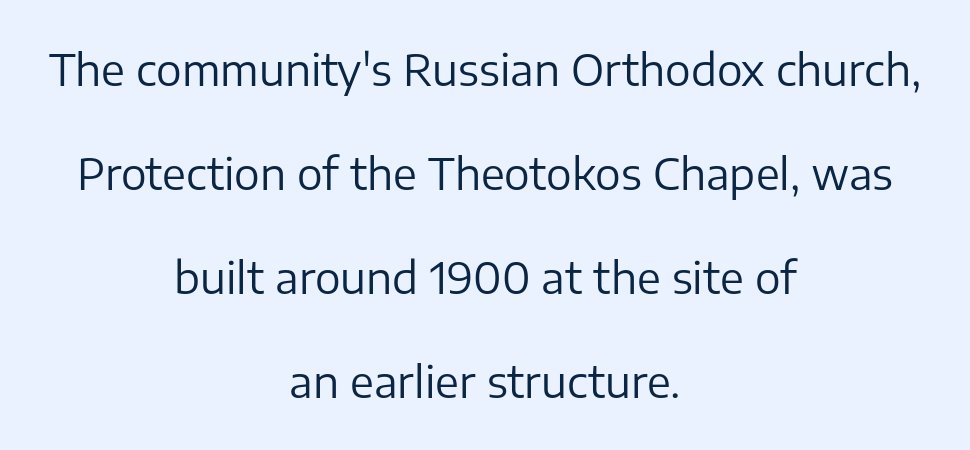
The image shows 43 px regular-weight sans-serif type, upright; set centered, loose line spacing (2.42x), normal letter spacing, not underlined; low stroke contrast and a medium x-height.
